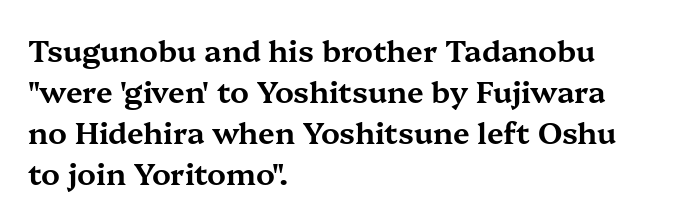
Each letter keeps its own natural width here, so spacing adapts to shape. Each line starts at the same left margin while the right side varies. Type style note: has serifs. Notice how descenders clear the ascenders below comfortably — that's standard leading. Plain, unruled lines of type.
